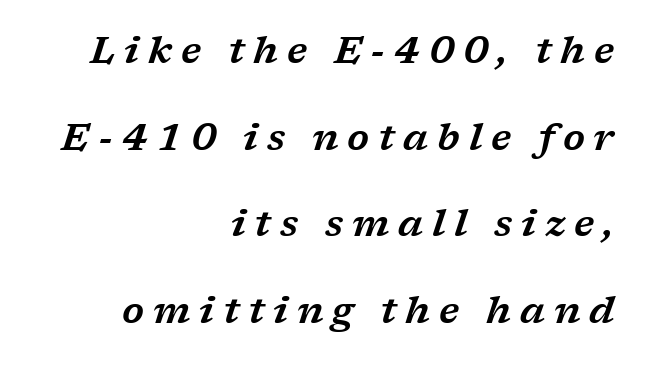
The image shows 38 px wide serif type, italic (leaning right); set right-aligned, loose line spacing (2.28x), unusually wide letter spacing (+0.23 em), not underlined; low stroke contrast and a medium x-height.
